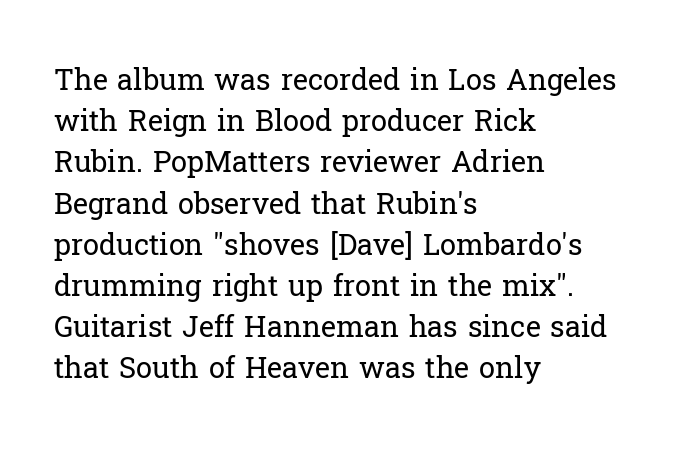
{"serif": "yes", "italic": "no", "bold": "no", "weight": "regular", "width": "normal", "stroke_contrast": "low", "x_height": "medium", "monospaced": "no", "underline": "no", "align": "left", "line_spacing": "normal", "line_spacing_ratio": 1.42, "letter_spacing": "normal", "letter_spacing_em": 0.0, "glyph_px": 29}
